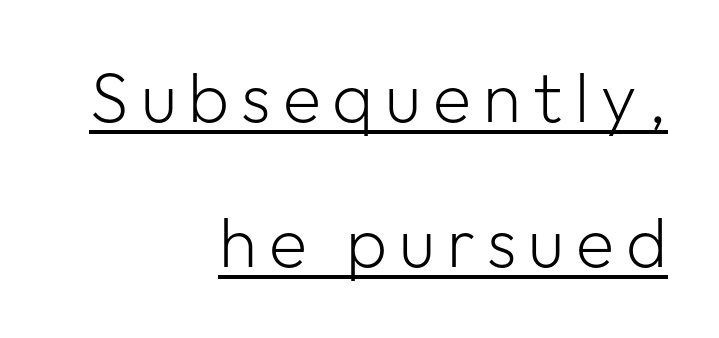
Notice how a bar underscores the lettering throughout. Leading is clearly above the norm, producing a sparse column. These lines stack with their right ends in a neat column. Nothing sits at the stroke ends, so this counts as sans-serif. The weight tops out at a normal text grade.
